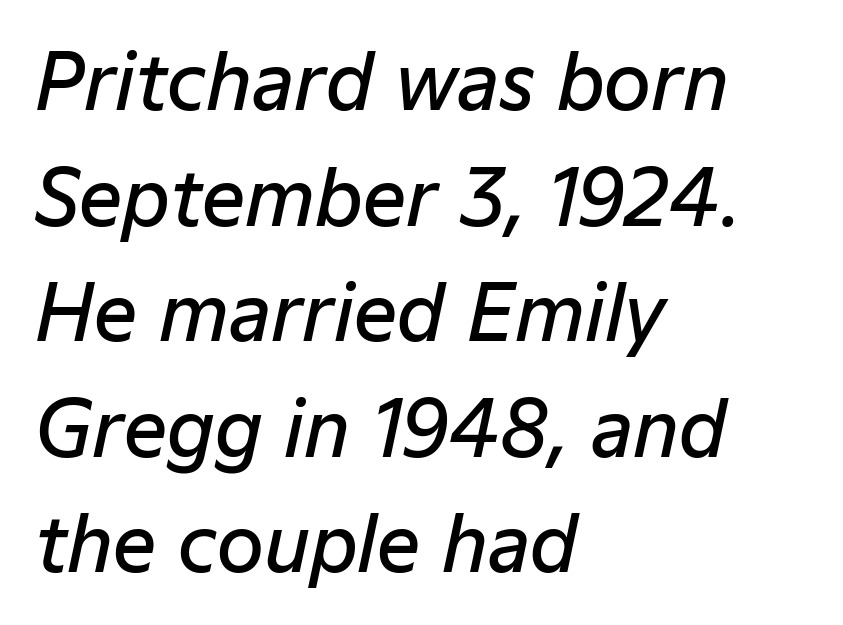
The type is set solid horizontally, with unmodified tracking. Vertical spacing — default. Descenders hang freely into open space. Style check: oblique. This is the in-between weight designers call semibold or demi. The paragraph has a hard left edge and a soft right edge.
